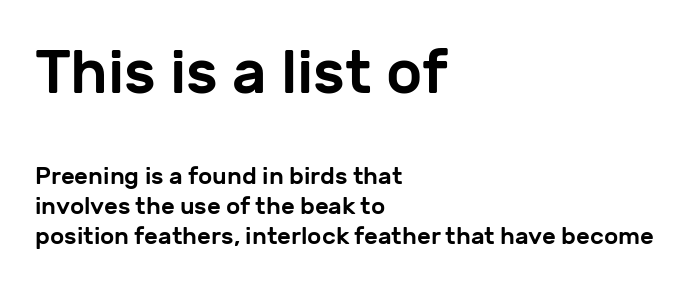
Line spacing here is normal. This sample has the flowing, uneven cadence of proportional lettering. A student would notice the top passage is typeset larger than what follows. Every row of glyphs begins at an identical x-position on the left. Serifs: no, the terminals of the letterforms are clean.
